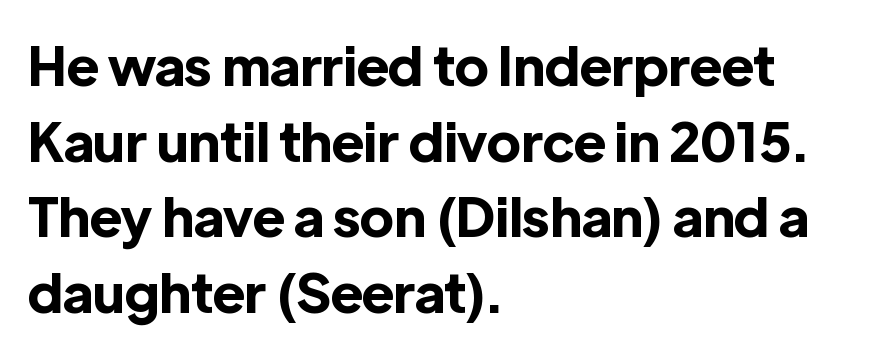
{"serif": "no", "italic": "no", "bold": "yes", "weight": "bold", "width": "normal", "x_height": "medium", "monospaced": "no", "underline": "no", "align": "left", "line_spacing": "normal", "line_spacing_ratio": 1.4, "letter_spacing": "normal", "letter_spacing_em": 0.0, "glyph_px": 54}
